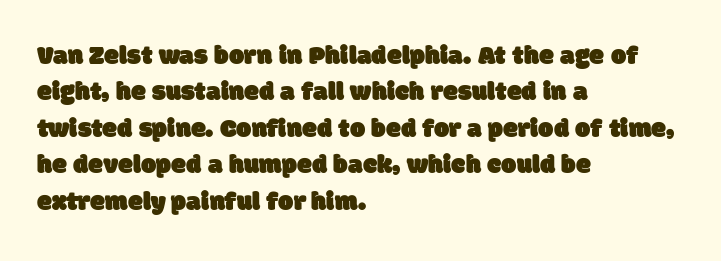
The text block is weighted toward the left margin, trailing off unevenly rightward. Short note: letters normally spaced. Only glyphs here, with clear space below each row. Summary of vertical rhythm: regular, with standard interline spacing.
